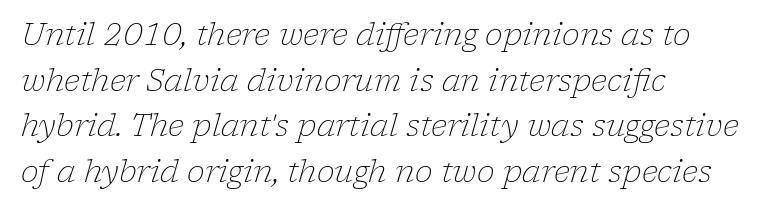
{"serif": "yes", "italic": "yes", "lean": "right", "slant_degrees": 17, "bold": "no", "weight": "light", "width": "normal", "stroke_contrast": "low", "x_height": "medium", "monospaced": "no", "underline": "no", "align": "left", "line_spacing": "normal", "line_spacing_ratio": 1.52, "letter_spacing": "normal", "letter_spacing_em": 0.0, "glyph_px": 30}
